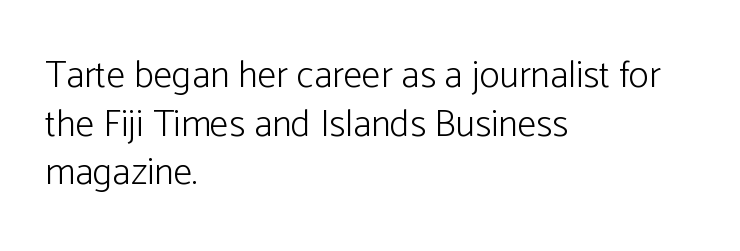
The image shows 38 px light sans-serif type, upright; set left-aligned, normal line spacing (1.28x), normal letter spacing, not underlined; low stroke contrast and a medium x-height.
